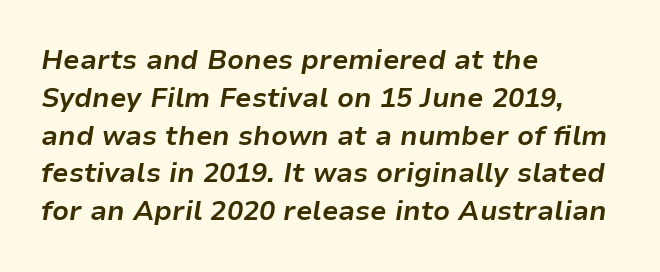
{"italic": "yes", "lean": "right", "slant_degrees": 9, "bold": "yes", "underline": "no", "align": "left", "line_spacing": "normal", "line_spacing_ratio": 1.4, "letter_spacing": "normal", "letter_spacing_em": 0.0, "glyph_px": 27}
